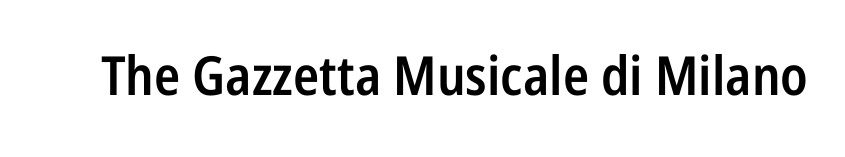
Moderately thickened strokes mark this as semibold type. Beneath every word, the page is bare. In terms of posture, this sample is upright. These lines are composed in type without serifs. The rendering uses natural spacing where letterforms have individual widths.
